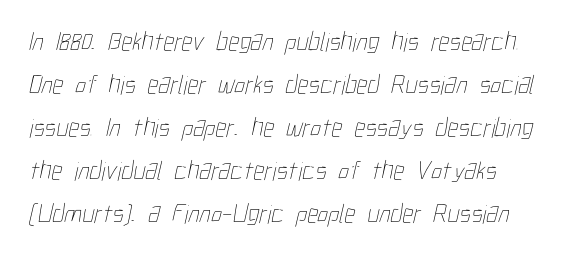
The image shows 27 px text type; set normal line spacing (1.59x), normal letter spacing, not underlined.
